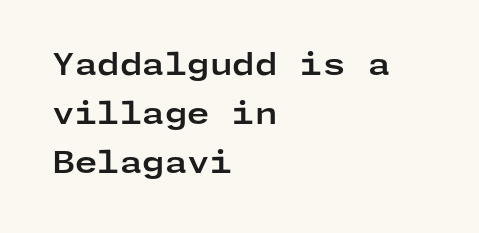
Q: Is the text bold? A: Yes.
Q: Is the text italic (slanted)? A: No, it is upright.
Q: Is the typeface a serif or a sans-serif typeface? A: Sans-serif.
Q: Is the text underlined? A: No.
Q: How is the paragraph aligned? A: Left-aligned.
Q: Is the spacing between letters normal or unusually wide? A: Normal.
Q: Is the spacing between lines tight, normal or loose? A: Normal.
Q: Width (condensed, normal, or wide)? A: Wide.
Q: Stroke contrast? A: Low.
Q: x-height? A: Medium.
